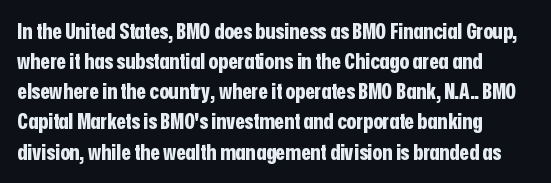
Q: Is the text bold? A: Yes.
Q: Is the text italic (slanted)? A: No, it is upright.
Q: Is the text underlined? A: No.
Q: How is the paragraph aligned? A: Left-aligned.
Q: Is the spacing between letters normal or unusually wide? A: Normal.
Q: Is the spacing between lines tight, normal or loose? A: Normal.
